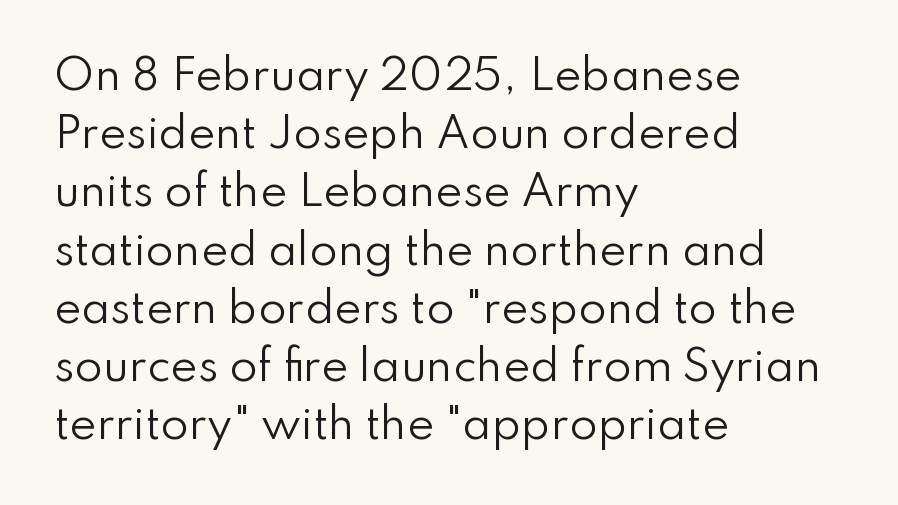
The image shows 41 px regular-weight sans-serif type, upright; set left-aligned, normal line spacing (1.42x), normal letter spacing, not underlined; low stroke contrast and a small x-height.
